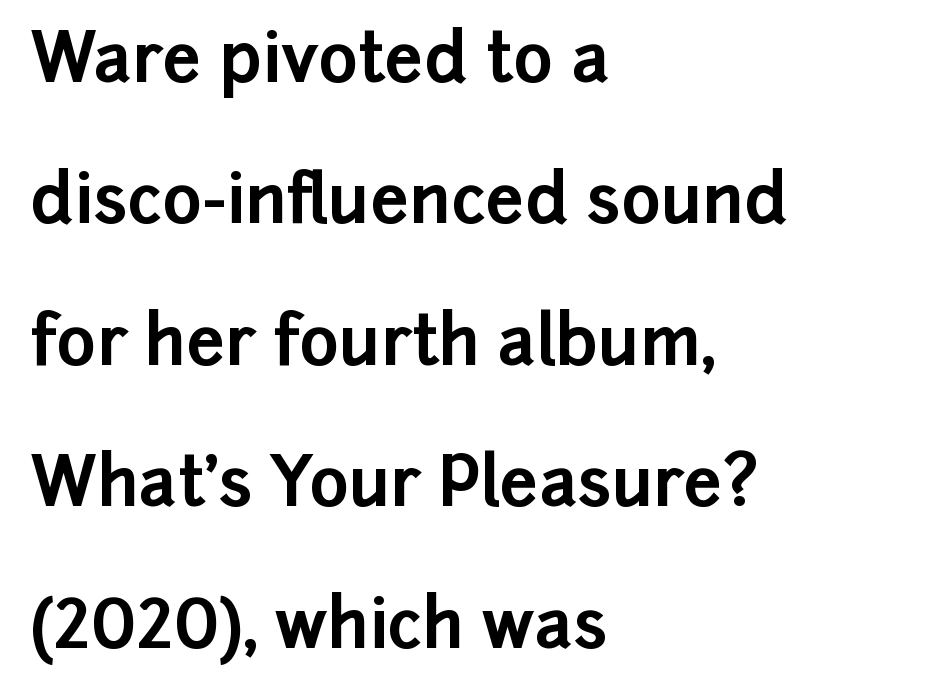
Observe the absence of serifs on each vertical stroke in this sample. Check under the words: just untouched page. You could call the tracking neutral — neither tight nor loose. Every stem runs plumb, perpendicular to the baseline. Each letter keeps its own natural width here, so spacing adapts to shape. Leading is clearly above the norm, producing a sparse column.
